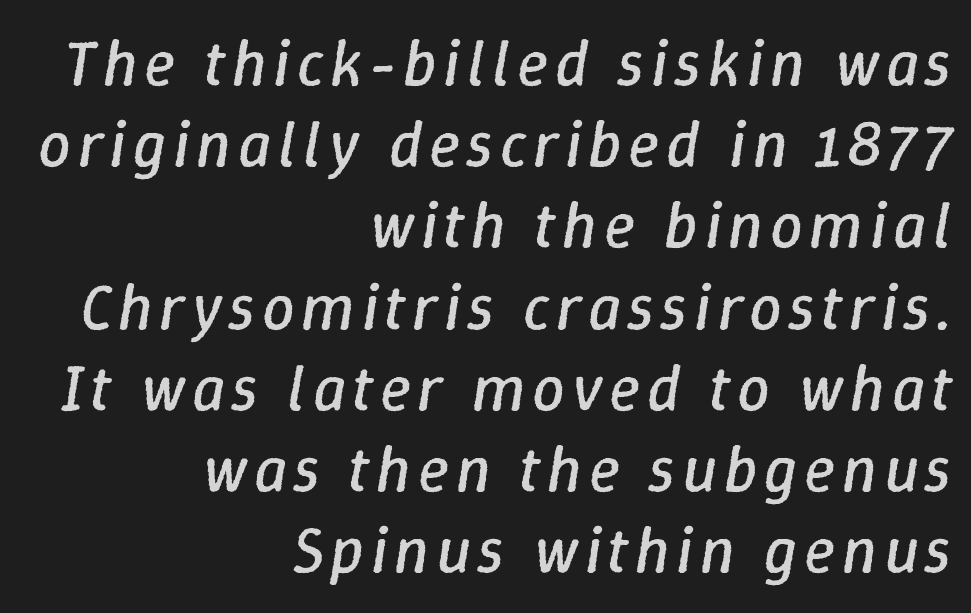
Q: Is the text bold? A: No.
Q: Is the text italic (slanted)? A: Yes, it leans right by about 9 degrees.
Q: Is the text underlined? A: No.
Q: How is the paragraph aligned? A: Right-aligned.
Q: Is the spacing between lines tight, normal or loose? A: Normal.
Q: Width (condensed, normal, or wide)? A: Normal.
Q: Stroke contrast? A: Low.
Q: x-height? A: Medium.
Q: Monospaced? A: No.
